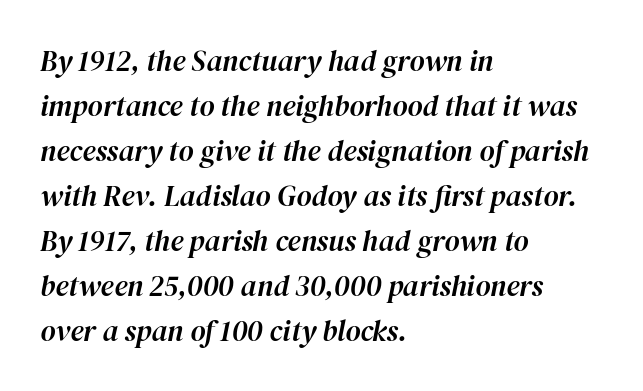
Q: Is the text italic (slanted)? A: Yes, it leans right by about 12 degrees.
Q: Is the text underlined? A: No.
Q: How is the paragraph aligned? A: Left-aligned.
Q: Is the spacing between letters normal or unusually wide? A: Normal.
Q: Is the spacing between lines tight, normal or loose? A: Normal.
Q: Width (condensed, normal, or wide)? A: Normal.
Q: Stroke contrast? A: High.
Q: x-height? A: Medium.
Q: Monospaced? A: No.
